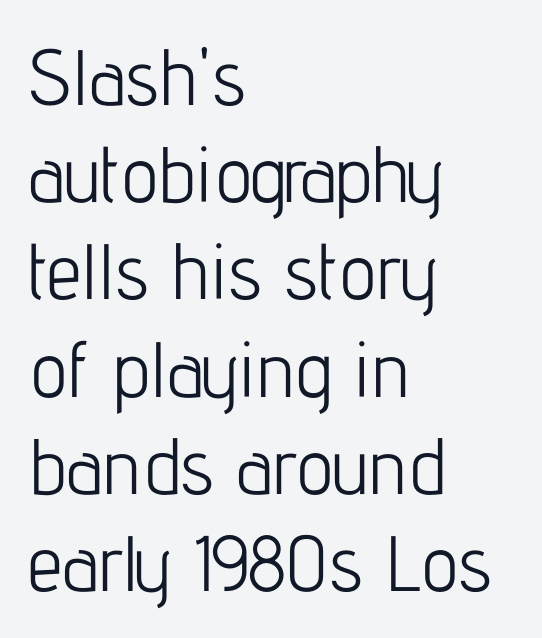
The image shows 79 px light, condensed sans-serif type, upright; set left-aligned, line spacing 1.23x, normal letter spacing, not underlined; low stroke contrast and a medium x-height.
